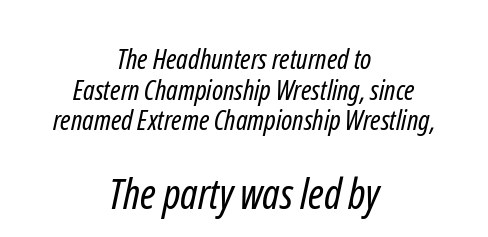
Q: Is the text bold? A: No.
Q: Is the typeface a serif or a sans-serif typeface? A: Sans-serif.
Q: Is the text underlined? A: No.
Q: How is the paragraph aligned? A: Centered.
Q: Is the spacing between letters normal or unusually wide? A: Normal.
Q: Is the spacing between lines tight, normal or loose? A: Tight.
Q: Which block of text is set in a larger size, the first (top) or the second (bottom)? A: The second (bottom) one.
Q: Width (condensed, normal, or wide)? A: Condensed.
Q: Stroke contrast? A: Low.
Q: x-height? A: Medium.
Q: Monospaced? A: No.
